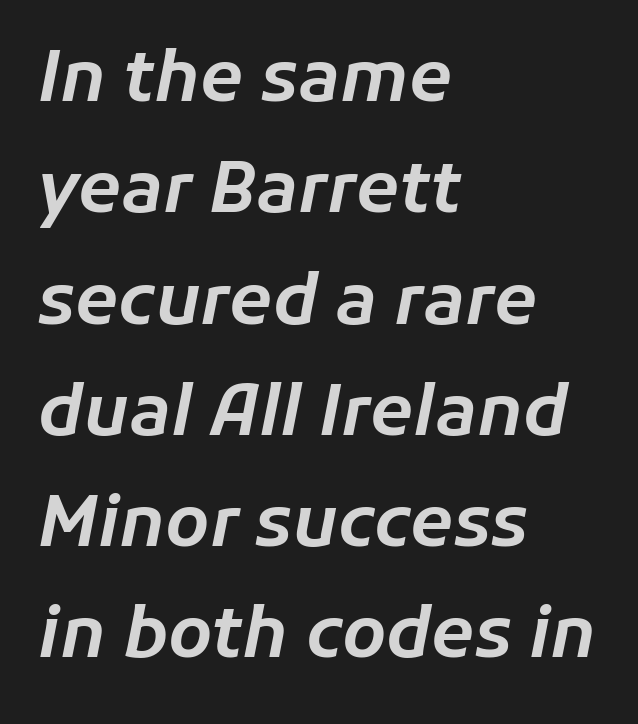
{"italic": "yes", "lean": "right", "slant_degrees": 11, "width": "normal", "stroke_contrast": "low", "x_height": "medium", "monospaced": "no", "underline": "no", "align": "left", "line_spacing": "normal", "line_spacing_ratio": 1.59, "letter_spacing": "normal", "letter_spacing_em": 0.0, "glyph_px": 70}
